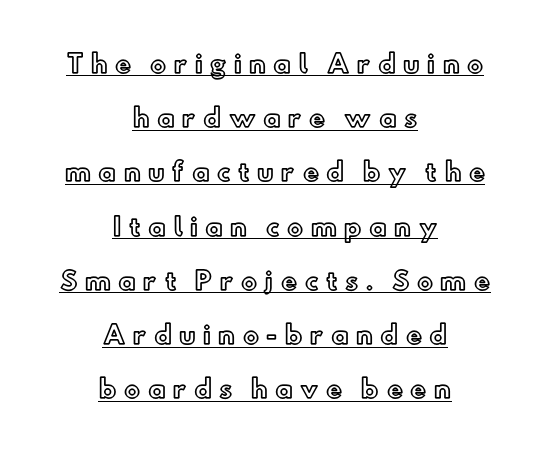
{"italic": "no", "underline": "yes", "align": "center", "line_spacing": "loose", "line_spacing_ratio": 2.26, "letter_spacing": "wide", "letter_spacing_em": 0.31, "glyph_px": 24}
